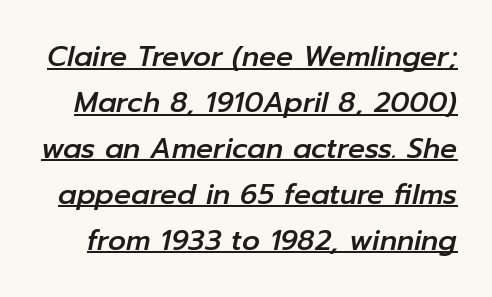
Q: Is the text italic (slanted)? A: Yes, it leans right by about 12 degrees.
Q: Is the text underlined? A: Yes.
Q: Is the spacing between letters normal or unusually wide? A: Normal.
Q: Is the spacing between lines tight, normal or loose? A: Normal.
Q: Width (condensed, normal, or wide)? A: Normal.
Q: Stroke contrast? A: Low.
Q: x-height? A: Medium.
Q: Monospaced? A: No.
